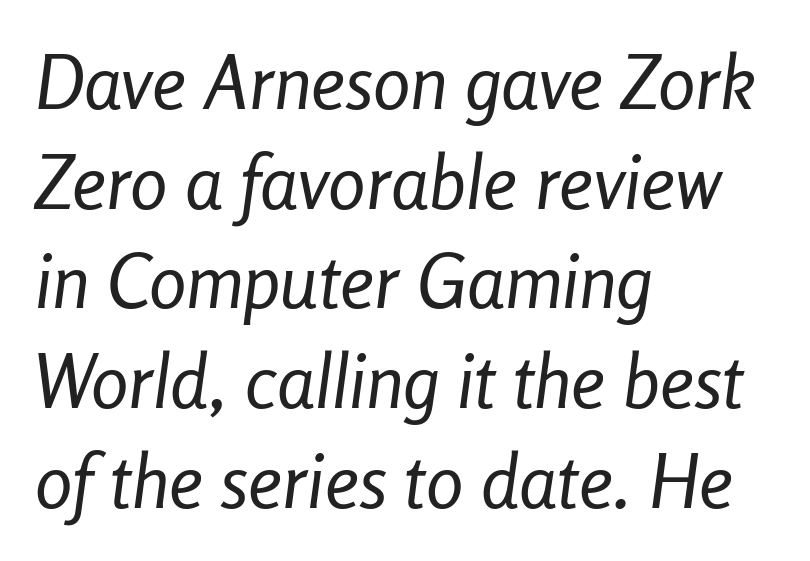
{"italic": "yes", "lean": "right", "slant_degrees": 8, "bold": "no", "weight": "regular", "width": "condensed", "stroke_contrast": "low", "x_height": "medium", "monospaced": "no", "underline": "no", "align": "left", "line_spacing": "normal", "line_spacing_ratio": 1.33, "letter_spacing": "normal", "letter_spacing_em": 0.0, "glyph_px": 75}
